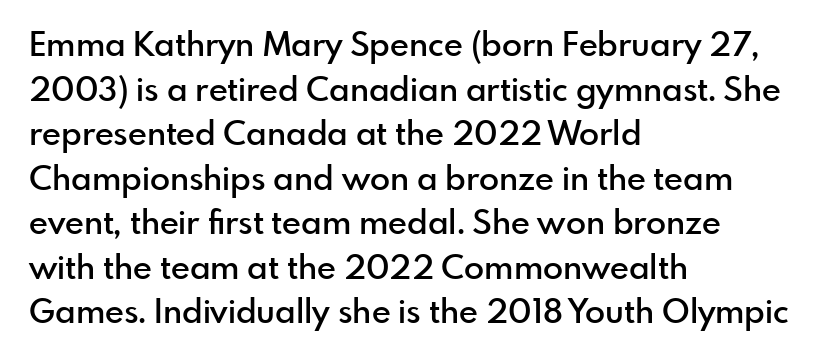
{"serif": "no", "italic": "no", "bold": "semi", "weight": "semibold", "width": "normal", "x_height": "small", "monospaced": "no", "underline": "no", "align": "left", "line_spacing": "normal", "line_spacing_ratio": 1.35, "letter_spacing": "normal", "letter_spacing_em": 0.0, "glyph_px": 33}
